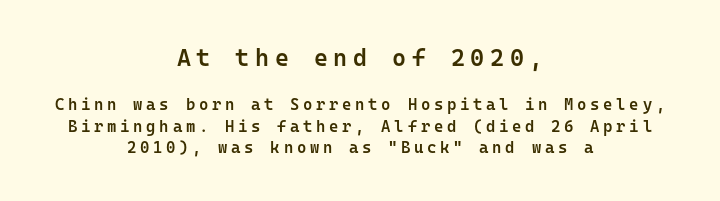
The image shows 24 px text type, upright; set centered, normal line spacing (1.36x), unusually wide letter spacing (+0.23 em), not underlined; the first (top) block is 1.5x larger.
